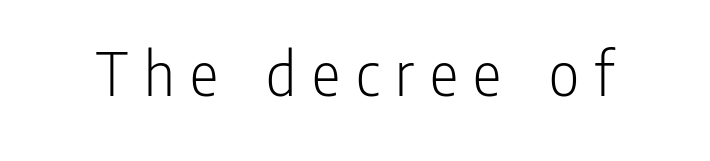
{"serif": "no", "italic": "no", "bold": "no", "weight": "light", "width": "condensed", "stroke_contrast": "low", "x_height": "medium", "monospaced": "no", "underline": "no", "letter_spacing": "wide", "letter_spacing_em": 0.24, "glyph_px": 66}
